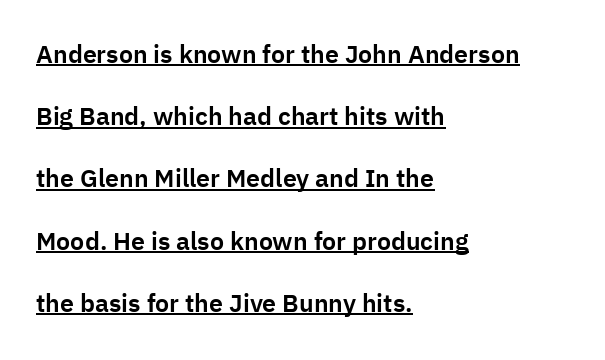
Tracking here is standard; glyphs follow each other at the usual distance. Typeset ragged right — the left edge is the straight one. Like a heading marked for emphasis, these lines bear an underscore. Vertical spacing — loose. Nope, not italic — everything's standing straight.
